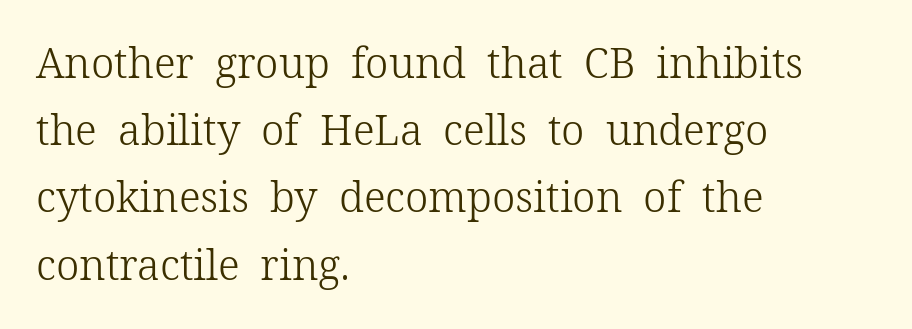
The axis of the letterforms is exactly vertical. The letters carry serifs — small finishing strokes at the ends of their stems. Weight class: somewhere from thin through regular. Beneath every word, the page is bare. The rendering uses natural spacing where letterforms have individual widths. These lines keep a tight, regular rhythm from letter to letter.
